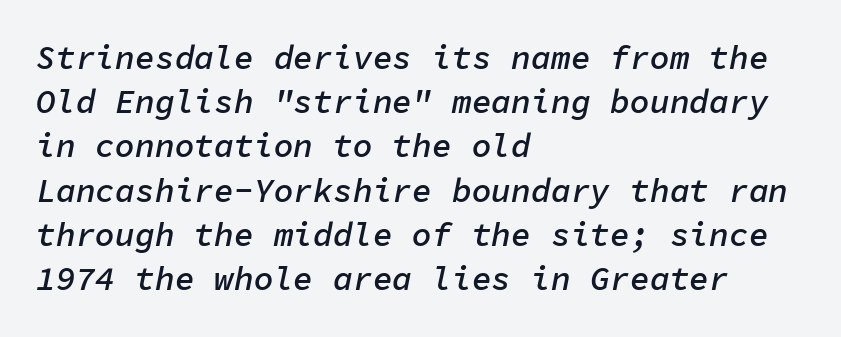
The image shows 33 px semibold type, italic (leaning right), monospaced; set left-aligned, normal line spacing (1.34x), normal letter spacing, not underlined; low stroke contrast and a medium x-height.
